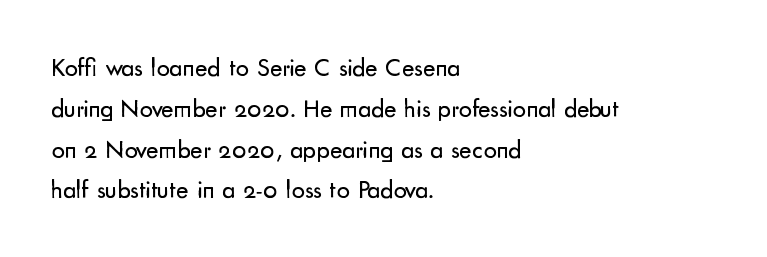
{"italic": "no", "bold": "no", "underline": "no", "align": "left", "line_spacing": "normal", "line_spacing_ratio": 1.57, "letter_spacing": "normal", "letter_spacing_em": 0.0, "glyph_px": 26}
